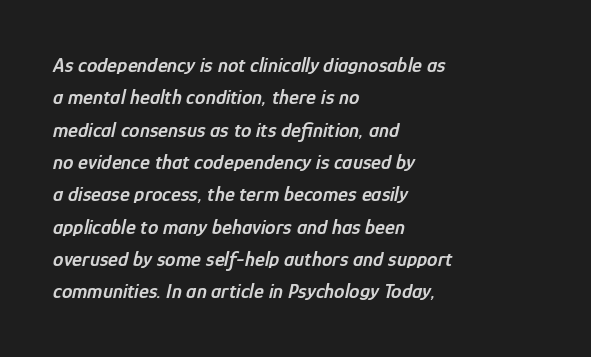
{"italic": "yes", "lean": "right", "slant_degrees": 12, "bold": "semi", "underline": "no", "align": "left", "line_spacing": "normal", "line_spacing_ratio": 1.54, "letter_spacing": "normal", "letter_spacing_em": 0.0, "glyph_px": 21}
